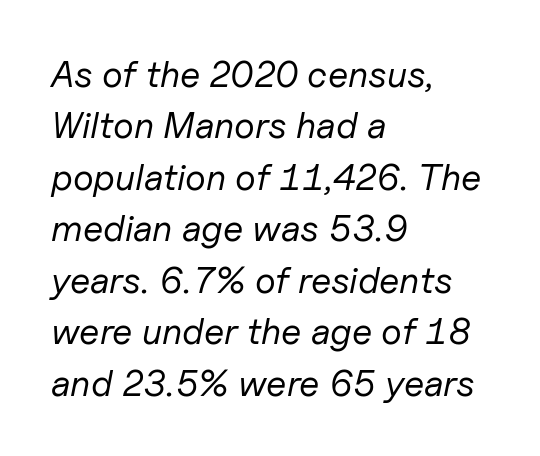
{"italic": "yes", "lean": "right", "slant_degrees": 11, "bold": "no", "weight": "regular", "width": "normal", "stroke_contrast": "low", "x_height": "medium", "monospaced": "no", "underline": "no", "align": "left", "line_spacing": "normal", "line_spacing_ratio": 1.39, "letter_spacing": "normal", "letter_spacing_em": 0.0, "glyph_px": 37}
